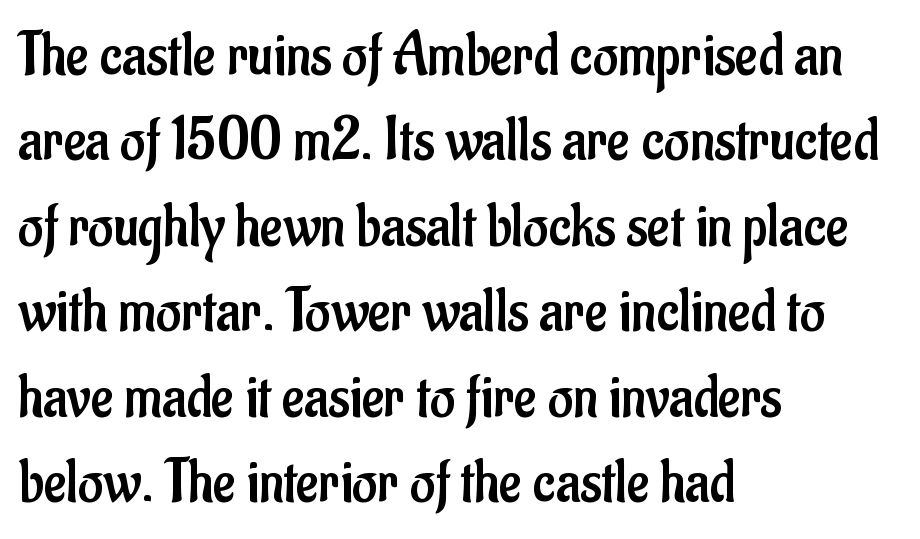
Q: Is the text bold? A: No.
Q: Is the text italic (slanted)? A: No, it is upright.
Q: Is the typeface a serif or a sans-serif typeface? A: Sans-serif.
Q: Is the text underlined? A: No.
Q: How is the paragraph aligned? A: Left-aligned.
Q: Is the spacing between letters normal or unusually wide? A: Normal.
Q: Is the spacing between lines tight, normal or loose? A: Normal.
Q: Width (condensed, normal, or wide)? A: Condensed.
Q: Stroke contrast? A: Low.
Q: x-height? A: Small.
Q: Monospaced? A: No.
